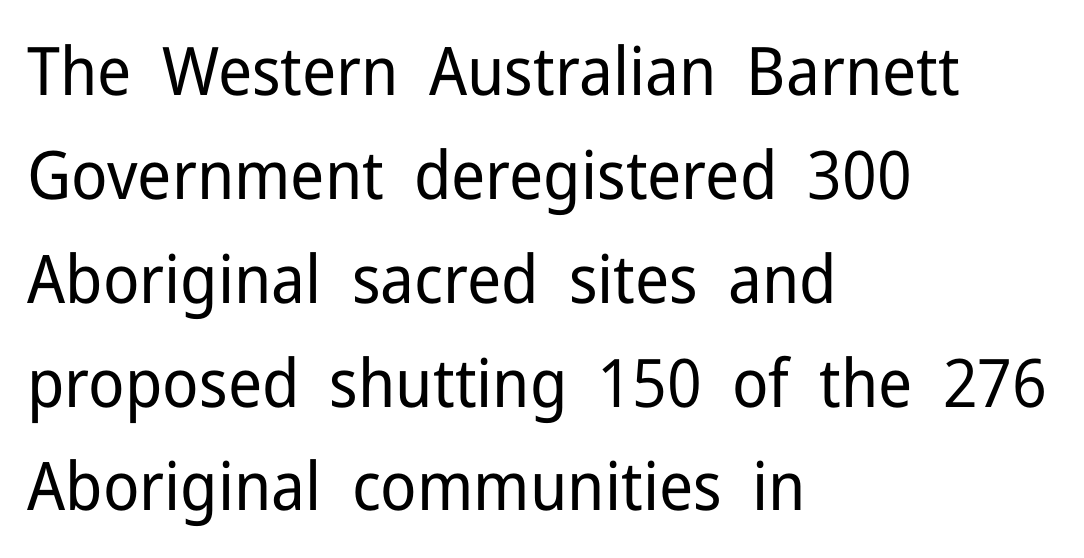
Q: Is the text bold? A: No.
Q: Is the text italic (slanted)? A: No, it is upright.
Q: Is the typeface a serif or a sans-serif typeface? A: Sans-serif.
Q: Is the text underlined? A: No.
Q: How is the paragraph aligned? A: Left-aligned.
Q: Is the spacing between letters normal or unusually wide? A: Normal.
Q: Is the spacing between lines tight, normal or loose? A: Normal.
Q: Width (condensed, normal, or wide)? A: Normal.
Q: Stroke contrast? A: Low.
Q: x-height? A: Medium.
Q: Monospaced? A: No.
